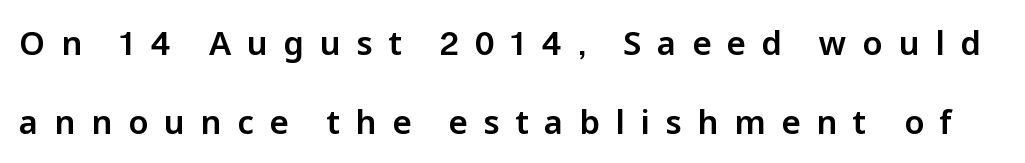
Vertical strokes here are truly vertical. The letters are spread apart with noticeably loose tracking. Has an underline been added? It has not. Notice the wide empty band between every row — that's loose leading. These lines are rendered in a variable-pitch font. These lines are composed in type without serifs.
